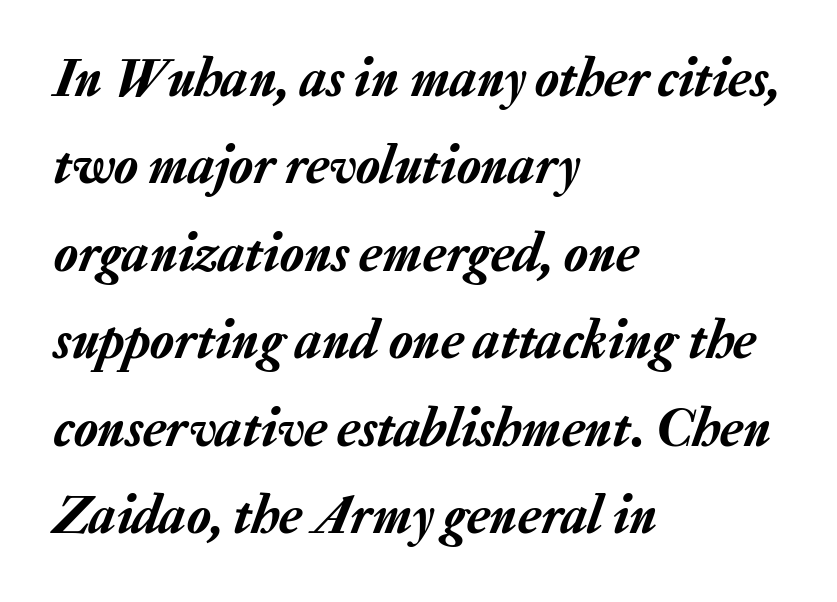
{"italic": "yes", "lean": "right", "slant_degrees": 20, "width": "normal", "stroke_contrast": "low", "x_height": "medium", "monospaced": "no", "underline": "no", "align": "left", "line_spacing": "normal", "line_spacing_ratio": 1.59, "letter_spacing": "normal", "letter_spacing_em": 0.0, "glyph_px": 55}
